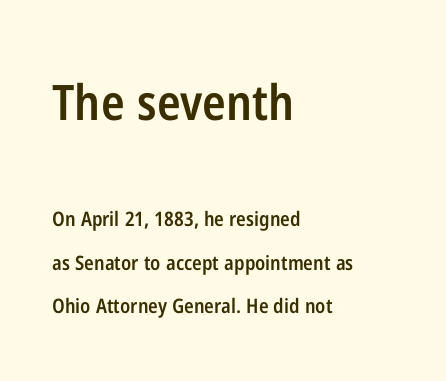
Q: Is the text bold? A: Semi-bold.
Q: Is the text italic (slanted)? A: No, it is upright.
Q: Is the typeface a serif or a sans-serif typeface? A: Sans-serif.
Q: Is the text underlined? A: No.
Q: How is the paragraph aligned? A: Left-aligned.
Q: Is the spacing between letters normal or unusually wide? A: Normal.
Q: Is the spacing between lines tight, normal or loose? A: Loose.
Q: Which block of text is set in a larger size, the first (top) or the second (bottom)? A: The first (top) one.
Q: Width (condensed, normal, or wide)? A: Condensed.
Q: Stroke contrast? A: Low.
Q: x-height? A: Medium.
Q: Monospaced? A: No.
